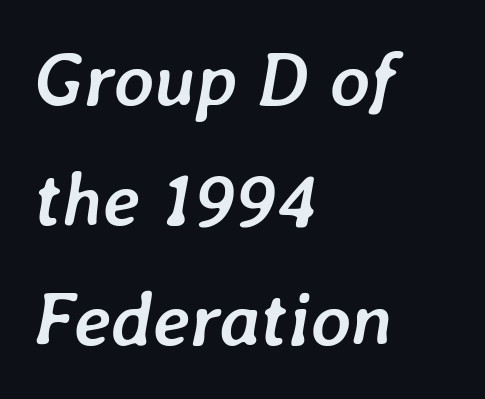
The image shows 76 px semibold type, italic (leaning right); set left-aligned, normal line spacing (1.58x), normal letter spacing, not underlined; low stroke contrast and a medium x-height.
